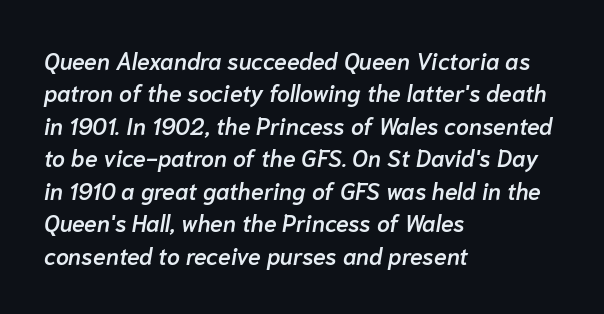
{"italic": "yes", "lean": "right", "slant_degrees": 10, "bold": "semi", "underline": "no", "align": "left", "line_spacing": "normal", "line_spacing_ratio": 1.41, "letter_spacing": "normal", "letter_spacing_em": 0.0, "glyph_px": 23}
